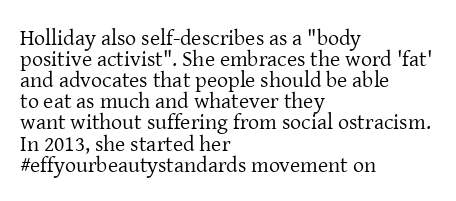
The image shows 22 px text type, upright; set left-aligned, tight line spacing (0.96x), normal letter spacing, not underlined.
